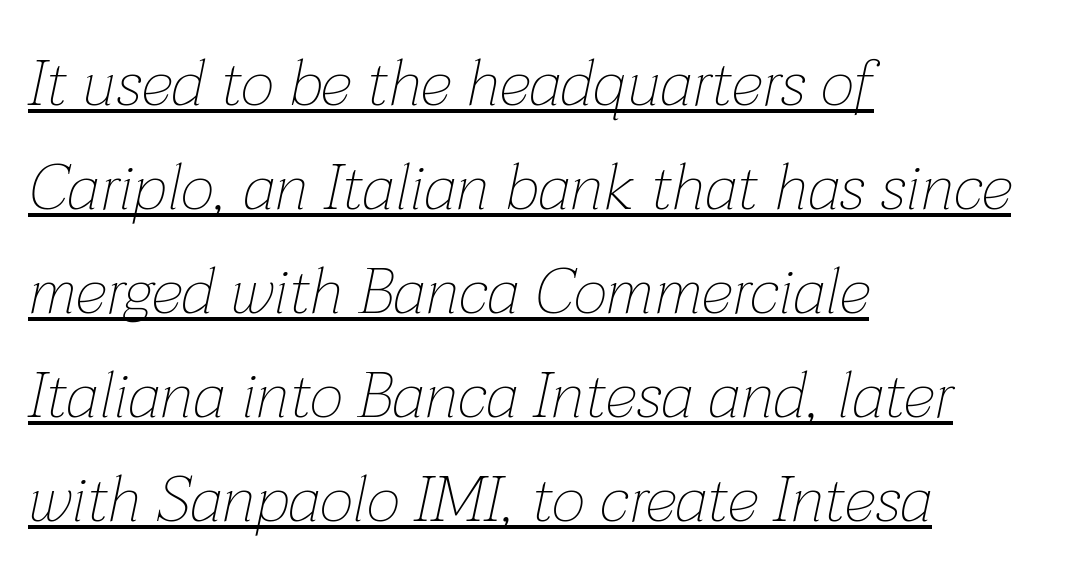
Students, observe the line beneath the letters — that is underlining. Caption: standard tracking, unaltered. Is this a heavy cut? Hardly; it is regular or lighter. The face used here has a pronounced slope to its letters. The lines sit at an ordinary, default distance from one another. Looks like regular typesetting: each glyph gets only the width it needs.
